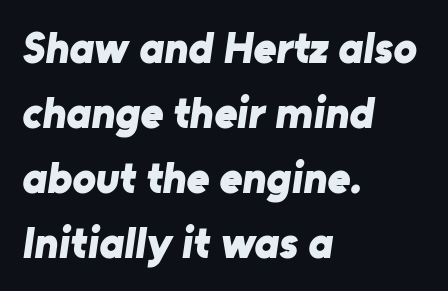
The image shows 44 px bold sans-serif type; set left-aligned, normal line spacing (1.48x), normal letter spacing, not underlined; low stroke contrast and a medium x-height.
